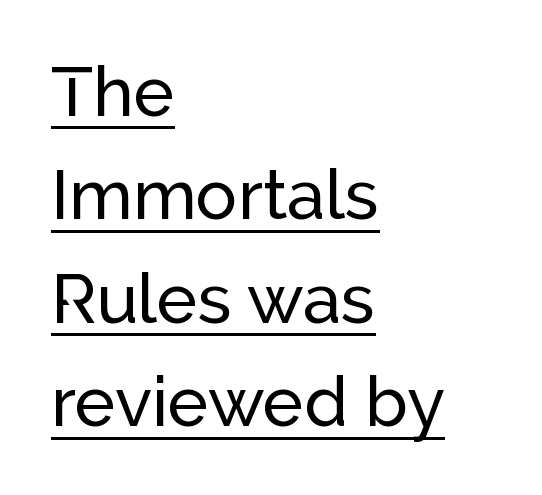
The image shows 69 px sans-serif type, upright; set left-aligned, normal line spacing (1.5x), normal letter spacing, underlined; low stroke contrast and a medium x-height.
